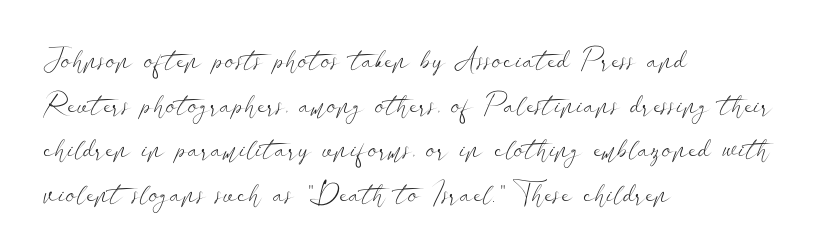
{"serif": "no", "bold": "no", "weight": "light", "width": "wide", "stroke_contrast": "low", "x_height": "small", "monospaced": "no", "underline": "no", "align": "left", "line_spacing": "normal", "line_spacing_ratio": 1.54, "letter_spacing": "normal", "letter_spacing_em": 0.0, "glyph_px": 29}
